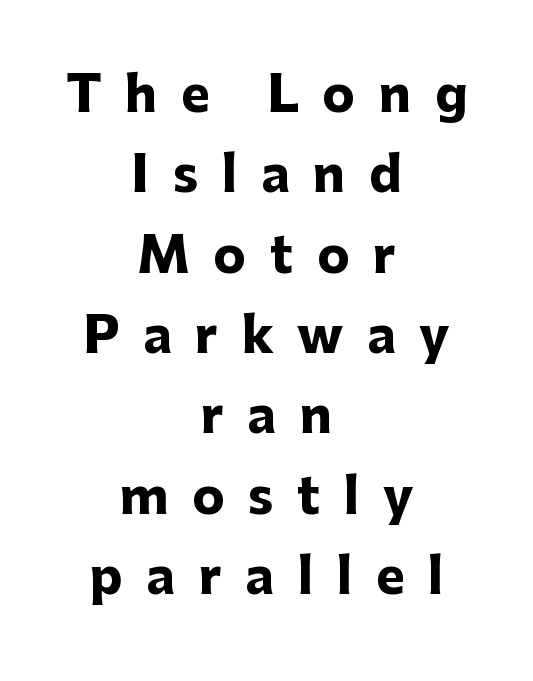
Look at the tracking — it's clearly loosened, letters drifting apart. Does the leading feel generous? No, just average. Weight check: bold — yes, fully. The rendering uses natural spacing where letterforms have individual widths. Serifs: no, the terminals of the letterforms are clean. Style check: upright.
